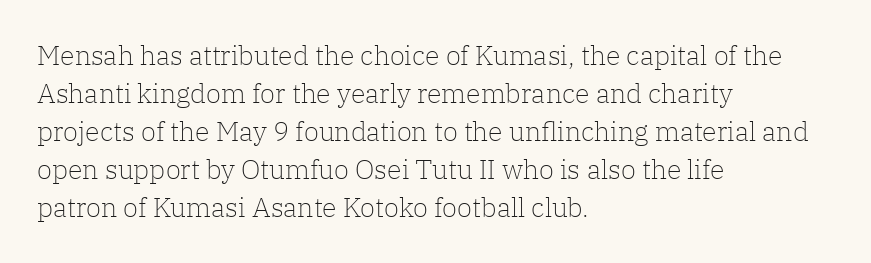
{"italic": "no", "bold": "no", "underline": "no", "align": "left", "line_spacing": "normal", "line_spacing_ratio": 1.41, "letter_spacing": "normal", "letter_spacing_em": 0.0, "glyph_px": 27}
